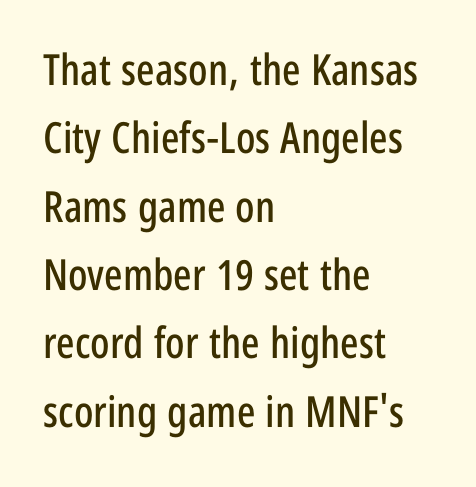
{"serif": "no", "italic": "no", "width": "condensed", "stroke_contrast": "low", "x_height": "large", "monospaced": "no", "underline": "no", "align": "left", "line_spacing": "normal", "line_spacing_ratio": 1.59, "letter_spacing": "normal", "letter_spacing_em": 0.0, "glyph_px": 43}
